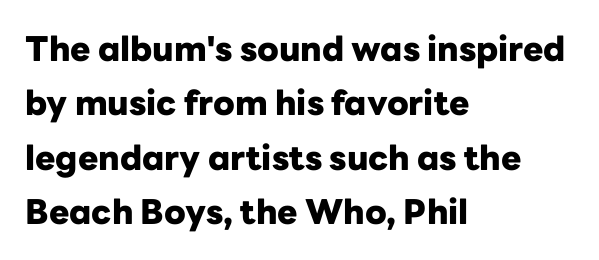
{"serif": "no", "italic": "no", "bold": "yes", "weight": "heavy", "width": "normal", "stroke_contrast": "low", "x_height": "medium", "monospaced": "no", "underline": "no", "align": "left", "line_spacing": "normal", "line_spacing_ratio": 1.6, "letter_spacing": "normal", "letter_spacing_em": 0.0, "glyph_px": 34}
